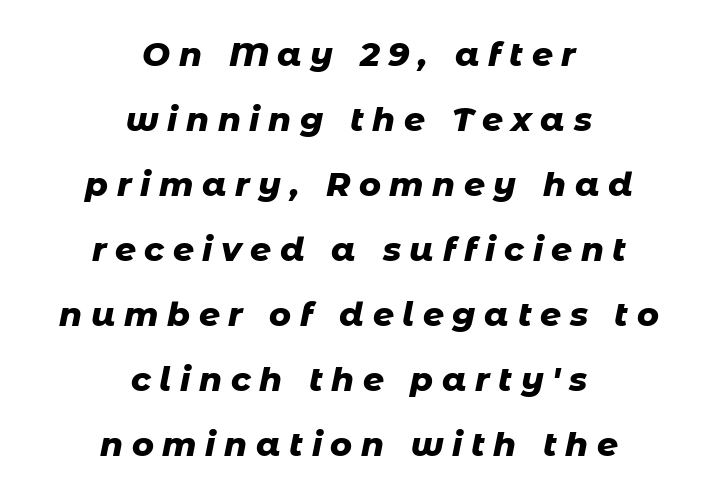
The image shows 33 px heavy type, italic (leaning right); set centered, loose line spacing (1.97x), unusually wide letter spacing (+0.26 em), not underlined; low stroke contrast and a medium x-height.
